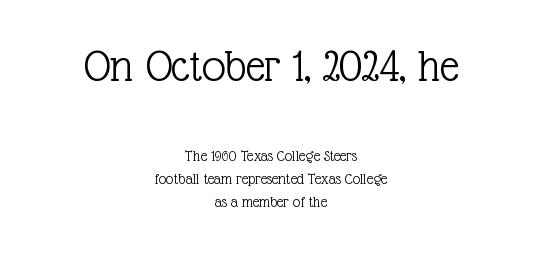
Q: Is the text bold? A: No.
Q: Is the text italic (slanted)? A: No, it is upright.
Q: Is the typeface a serif or a sans-serif typeface? A: Serif.
Q: Is the text underlined? A: No.
Q: How is the paragraph aligned? A: Centered.
Q: Is the spacing between letters normal or unusually wide? A: Normal.
Q: Is the spacing between lines tight, normal or loose? A: Normal.
Q: Which block of text is set in a larger size, the first (top) or the second (bottom)? A: The first (top) one.
Q: Width (condensed, normal, or wide)? A: Normal.
Q: x-height? A: Medium.
Q: Monospaced? A: No.
